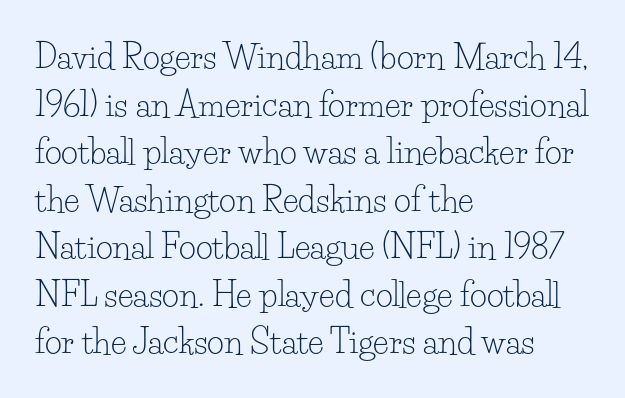
{"serif": "yes", "italic": "no", "bold": "no", "weight": "light", "width": "normal", "stroke_contrast": "low", "x_height": "small", "monospaced": "no", "underline": "no", "align": "left", "line_spacing": "normal", "line_spacing_ratio": 1.44, "letter_spacing": "normal", "letter_spacing_em": 0.0, "glyph_px": 33}
